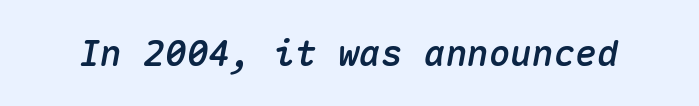
The image shows 36 px text type, italic (leaning right), monospaced; set normal letter spacing, not underlined; medium stroke contrast and a medium x-height.
